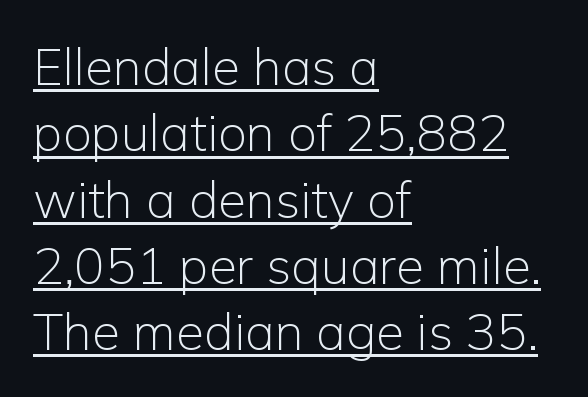
{"serif": "no", "italic": "no", "bold": "no", "weight": "light", "width": "normal", "stroke_contrast": "low", "x_height": "medium", "monospaced": "no", "underline": "yes", "align": "left", "line_spacing": "normal", "line_spacing_ratio": 1.3, "letter_spacing": "normal", "letter_spacing_em": 0.0, "glyph_px": 51}
